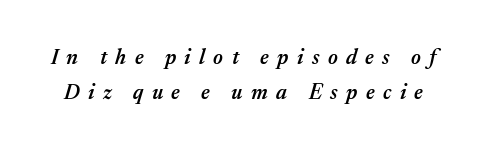
If you drew a line through each stem, it would be angled. The rendering inserts visible extra space after every character. Words float on clear page, feet unadorned. Heft: intermediate — a semibold. Baseline-to-baseline distance is the conventional proportion of letter height.
